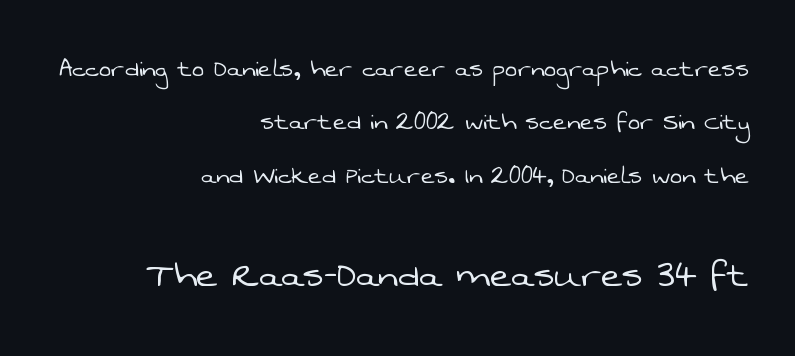
{"serif": "no", "bold": "no", "weight": "light", "width": "normal", "stroke_contrast": "low", "x_height": "medium", "monospaced": "no", "underline": "no", "align": "right", "line_spacing_ratio": 1.78, "letter_spacing": "normal", "letter_spacing_em": 0.0, "larger_block": "second", "size_ratio": 1.5, "glyph_px": 45}
